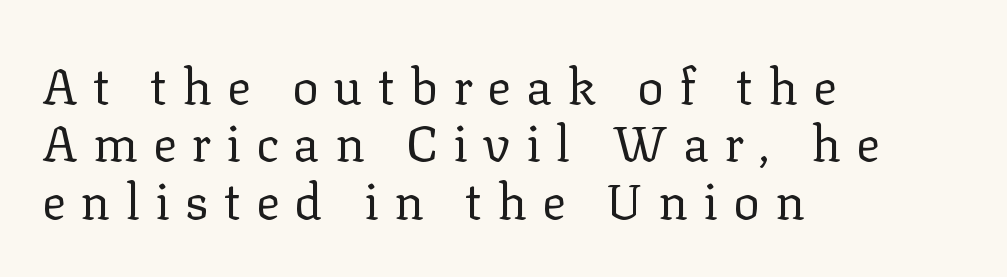
Q: Is the text bold? A: No.
Q: Is the text italic (slanted)? A: No, it is upright.
Q: Is the typeface a serif or a sans-serif typeface? A: Serif.
Q: Is the text underlined? A: No.
Q: How is the paragraph aligned? A: Left-aligned.
Q: Is the spacing between letters normal or unusually wide? A: Unusually wide.
Q: Is the spacing between lines tight, normal or loose? A: Tight.
Q: Width (condensed, normal, or wide)? A: Normal.
Q: Stroke contrast? A: Low.
Q: x-height? A: Medium.
Q: Monospaced? A: No.
